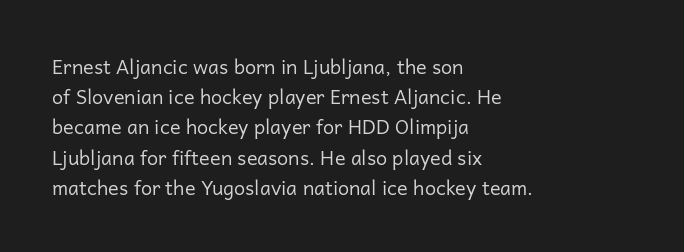
The image shows 20 px text type, upright; set left-aligned, normal line spacing (1.51x), normal letter spacing, not underlined.
